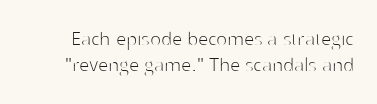
In terms of posture, this sample is upright. Just letters on the line, the space beneath them empty. Default kerning and tracking; the words read as compact shapes. Interline gaps are noticeably narrow in this sample. Weight class: somewhere from thin through regular.
